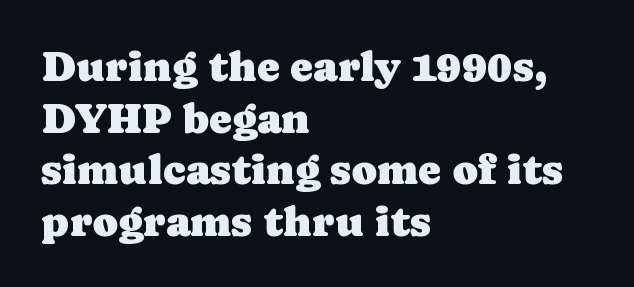
Q: Is the text italic (slanted)? A: No, it is upright.
Q: Is the typeface a serif or a sans-serif typeface? A: Serif.
Q: Is the text underlined? A: No.
Q: How is the paragraph aligned? A: Left-aligned.
Q: Is the spacing between letters normal or unusually wide? A: Normal.
Q: Width (condensed, normal, or wide)? A: Normal.
Q: Stroke contrast? A: Low.
Q: x-height? A: Medium.
Q: Monospaced? A: No.
